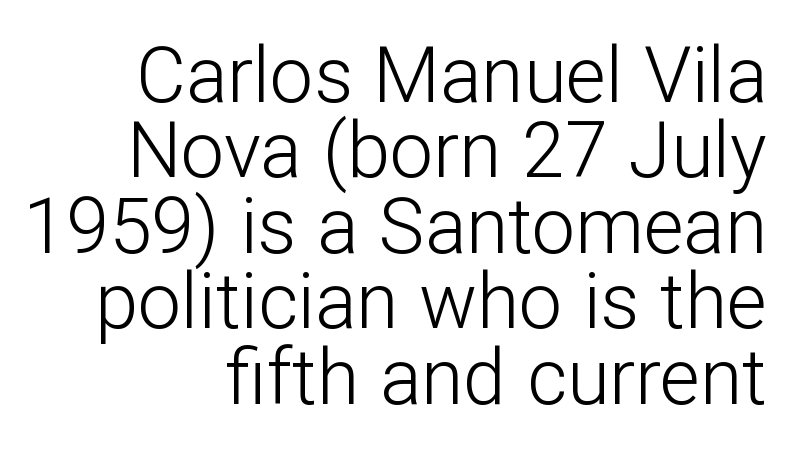
The image shows 77 px light sans-serif type, upright; set right-aligned, tight line spacing (0.98x), normal letter spacing, not underlined; low stroke contrast and a medium x-height.
